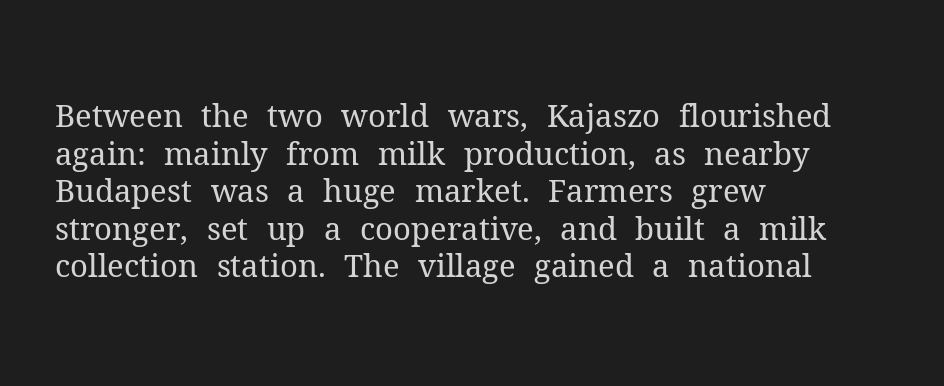
Descenders hang freely into open space. No italicization has been applied; the sample stays upright. Note the varied advance widths — an 'i' is clearly narrower than an 'm'. This is not heavy type; no bold has been used.
